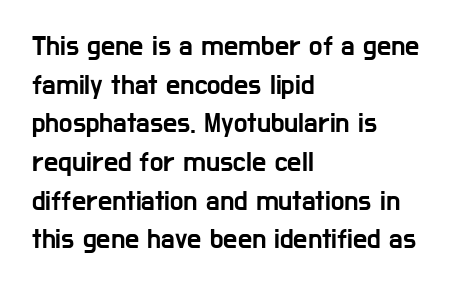
Q: Is the text italic (slanted)? A: No, it is upright.
Q: Is the typeface a serif or a sans-serif typeface? A: Sans-serif.
Q: Is the text underlined? A: No.
Q: How is the paragraph aligned? A: Left-aligned.
Q: Is the spacing between letters normal or unusually wide? A: Normal.
Q: Is the spacing between lines tight, normal or loose? A: Normal.
Q: Width (condensed, normal, or wide)? A: Condensed.
Q: Stroke contrast? A: Low.
Q: x-height? A: Medium.
Q: Monospaced? A: No.
